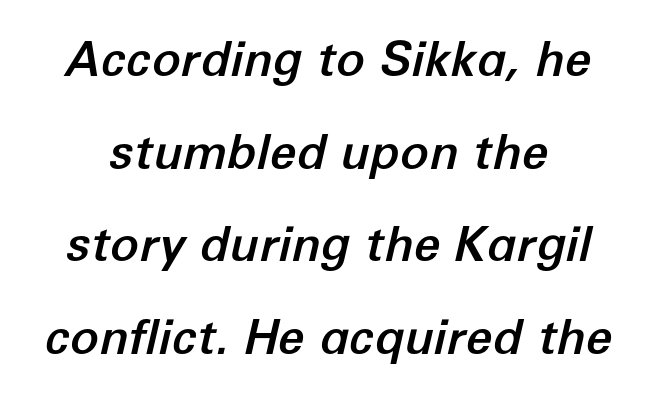
{"italic": "yes", "lean": "right", "slant_degrees": 12, "width": "normal", "stroke_contrast": "low", "x_height": "medium", "monospaced": "no", "underline": "no", "align": "center", "line_spacing": "loose", "line_spacing_ratio": 1.93, "letter_spacing": "normal", "letter_spacing_em": 0.0, "glyph_px": 48}
